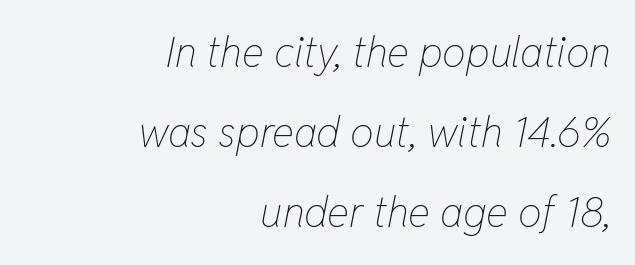
Q: Is the text bold? A: No.
Q: Is the text italic (slanted)? A: Yes, it leans right by about 11 degrees.
Q: Is the text underlined? A: No.
Q: How is the paragraph aligned? A: Right-aligned.
Q: Is the spacing between letters normal or unusually wide? A: Normal.
Q: Is the spacing between lines tight, normal or loose? A: Loose.
Q: Width (condensed, normal, or wide)? A: Condensed.
Q: Stroke contrast? A: Low.
Q: x-height? A: Medium.
Q: Monospaced? A: No.
